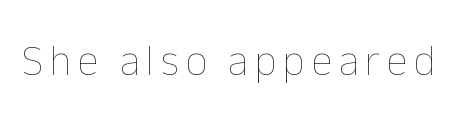
Q: Is the text bold? A: No.
Q: Is the text italic (slanted)? A: No, it is upright.
Q: Is the text underlined? A: No.
Q: Width (condensed, normal, or wide)? A: Normal.
Q: Stroke contrast? A: Low.
Q: x-height? A: Medium.
Q: Monospaced? A: No.
